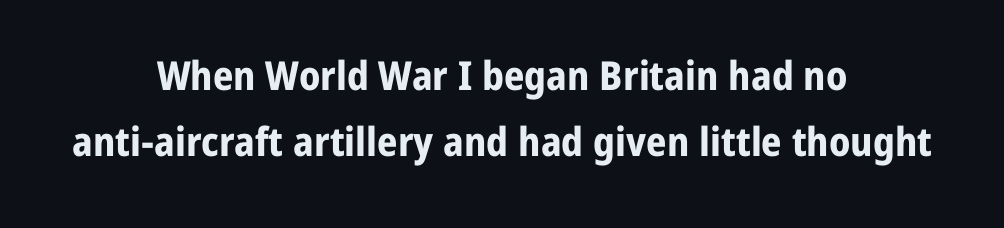
Q: Is the text bold? A: Yes.
Q: Is the text italic (slanted)? A: No, it is upright.
Q: Is the typeface a serif or a sans-serif typeface? A: Sans-serif.
Q: Is the text underlined? A: No.
Q: How is the paragraph aligned? A: Centered.
Q: Is the spacing between letters normal or unusually wide? A: Normal.
Q: Is the spacing between lines tight, normal or loose? A: Normal.
Q: Width (condensed, normal, or wide)? A: Normal.
Q: Stroke contrast? A: Low.
Q: x-height? A: Medium.
Q: Monospaced? A: No.
